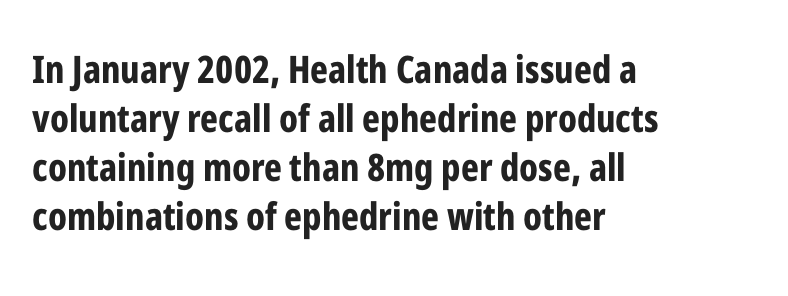
Q: Is the text bold? A: Yes.
Q: Is the text italic (slanted)? A: No, it is upright.
Q: Is the typeface a serif or a sans-serif typeface? A: Sans-serif.
Q: Is the text underlined? A: No.
Q: How is the paragraph aligned? A: Left-aligned.
Q: Is the spacing between letters normal or unusually wide? A: Normal.
Q: Is the spacing between lines tight, normal or loose? A: Normal.
Q: Width (condensed, normal, or wide)? A: Condensed.
Q: Stroke contrast? A: Low.
Q: x-height? A: Medium.
Q: Monospaced? A: No.
